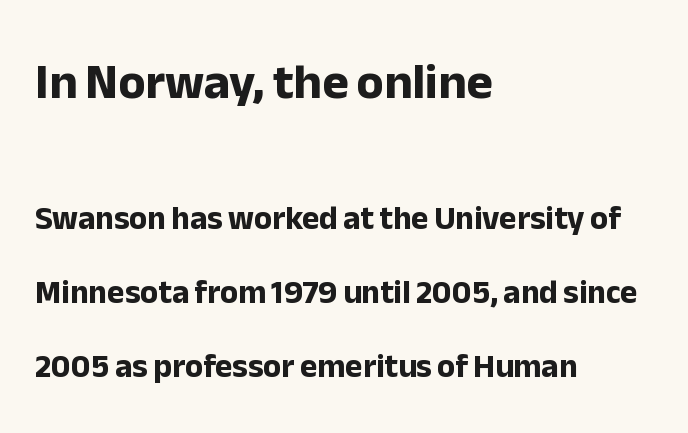
The image shows 50 px bold sans-serif type, upright; set left-aligned, loose line spacing (2.24x), normal letter spacing, not underlined; the first (top) block is 1.52x larger; low stroke contrast and a medium x-height.
